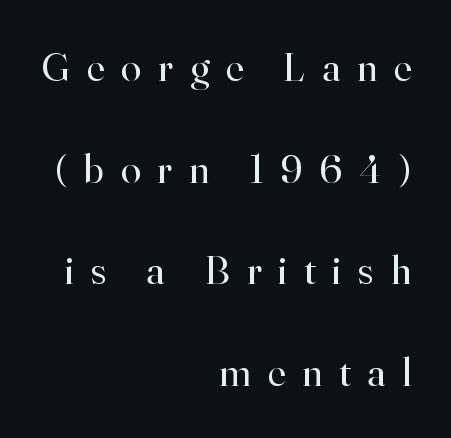
The letters are spread apart with noticeably loose tracking. Teacher's note: observe the even right margin — that is flush-right alignment. The characters display serif detailing at their extremities. You could not count columns in this text — the font is proportionally spaced.
